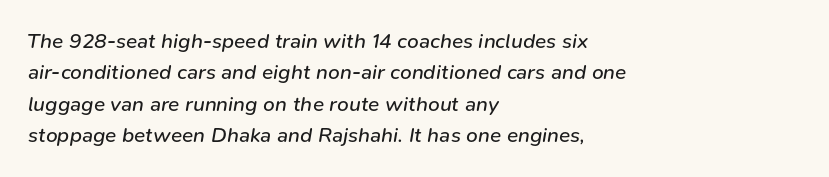
{"italic": "yes", "lean": "right", "slant_degrees": 9, "bold": "no", "underline": "no", "align": "left", "line_spacing": "normal", "line_spacing_ratio": 1.5, "letter_spacing": "normal", "letter_spacing_em": 0.0, "glyph_px": 21}
